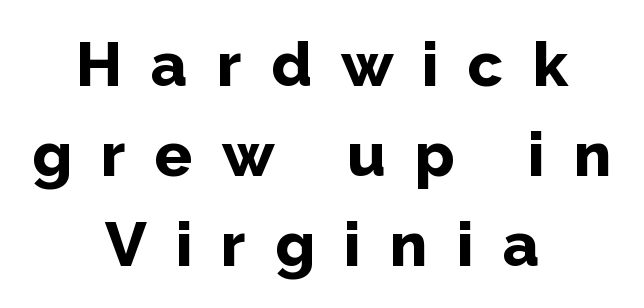
The image shows 62 px bold sans-serif type, upright; set centered, normal line spacing (1.45x), unusually wide letter spacing (+0.47 em), not underlined; low stroke contrast and a medium x-height.
